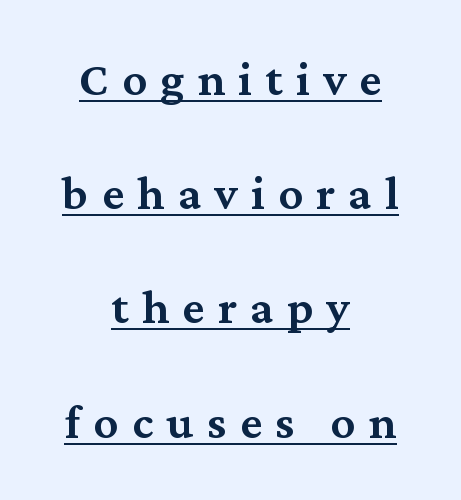
{"serif": "yes", "italic": "no", "bold": "semi", "weight": "semibold", "width": "normal", "stroke_contrast": "medium", "x_height": "medium", "monospaced": "no", "underline": "yes", "align": "center", "line_spacing": "loose", "line_spacing_ratio": 2.33, "letter_spacing": "wide", "letter_spacing_em": 0.27, "glyph_px": 49}
